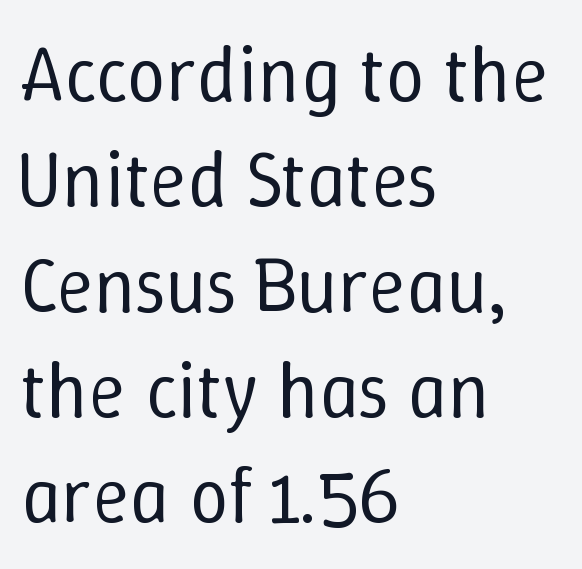
A typesetter would mark this as roman, not italic. Vertically, the passage feels balanced, rows spaced as you'd expect. Bold? No — there's no thickening of the strokes. The rendering keeps characters at their native spacing. Compared with a centered layout, this one pins lines to the left instead.
